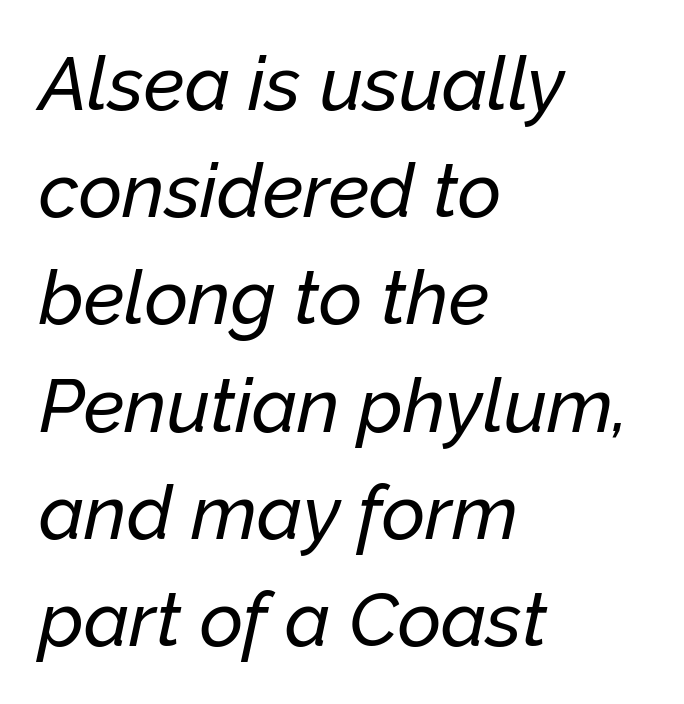
{"italic": "yes", "lean": "right", "slant_degrees": 12, "width": "normal", "stroke_contrast": "low", "x_height": "medium", "monospaced": "no", "underline": "no", "align": "left", "line_spacing": "normal", "line_spacing_ratio": 1.43, "letter_spacing": "normal", "letter_spacing_em": 0.0, "glyph_px": 75}
